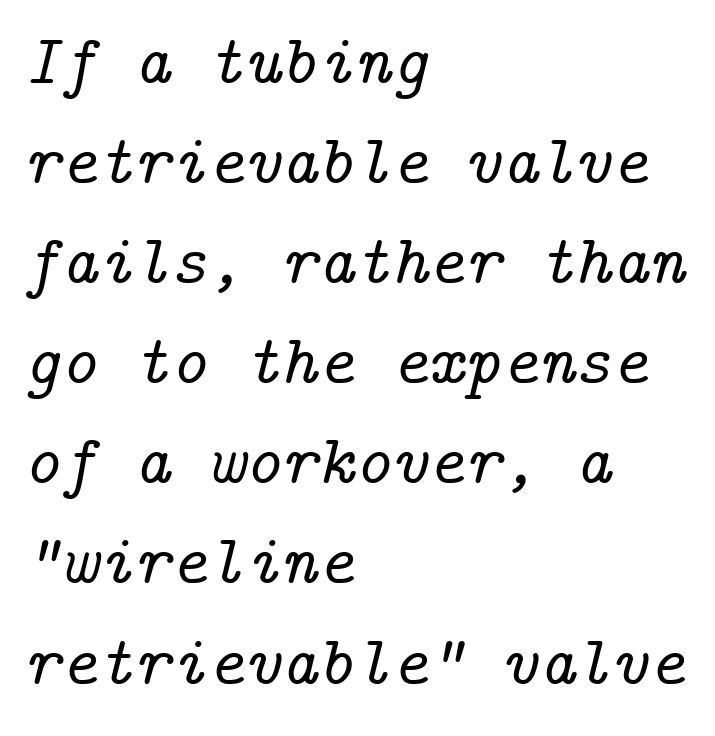
Q: Is the text italic (slanted)? A: Yes, it leans right by about 14 degrees.
Q: Is the typeface a serif or a sans-serif typeface? A: Serif.
Q: Is the text underlined? A: No.
Q: How is the paragraph aligned? A: Left-aligned.
Q: Is the spacing between letters normal or unusually wide? A: Normal.
Q: Is the spacing between lines tight, normal or loose? A: Normal.
Q: Width (condensed, normal, or wide)? A: Normal.
Q: Stroke contrast? A: Low.
Q: x-height? A: Medium.
